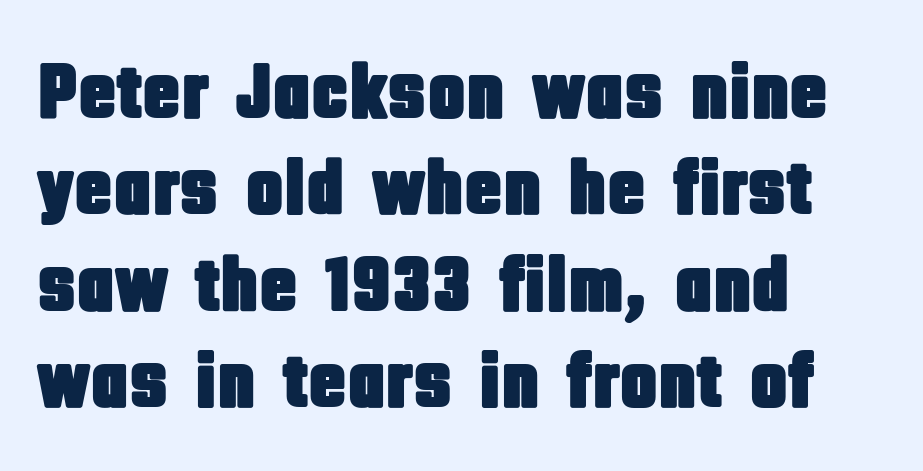
This sample has the flowing, uneven cadence of proportional lettering. The paragraph has a hard left edge and a soft right edge. A bare baseline throughout the passage. These lines were composed using upright roman letters. Nope, no serifs anywhere on these letters.
